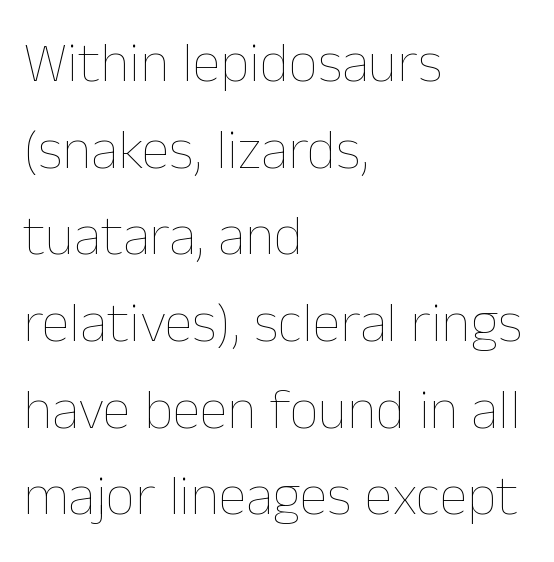
{"italic": "no", "bold": "no", "weight": "thin", "width": "normal", "stroke_contrast": "low", "x_height": "medium", "monospaced": "no", "underline": "no", "align": "left", "line_spacing": "normal", "line_spacing_ratio": 1.52, "letter_spacing": "normal", "letter_spacing_em": 0.0, "glyph_px": 57}
